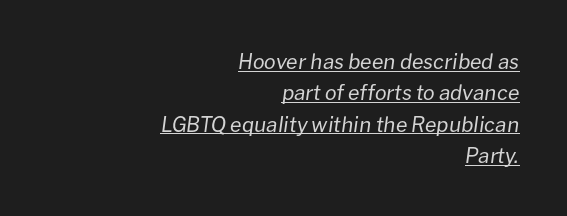
Letters have the restrained weight of plain body copy at most. This is oblique type, the kind used for emphasis or titles. The passage shown is underscored from start to finish. Vertically, the passage feels balanced, rows spaced as you'd expect. A typesetter would call this zero additional tracking.
